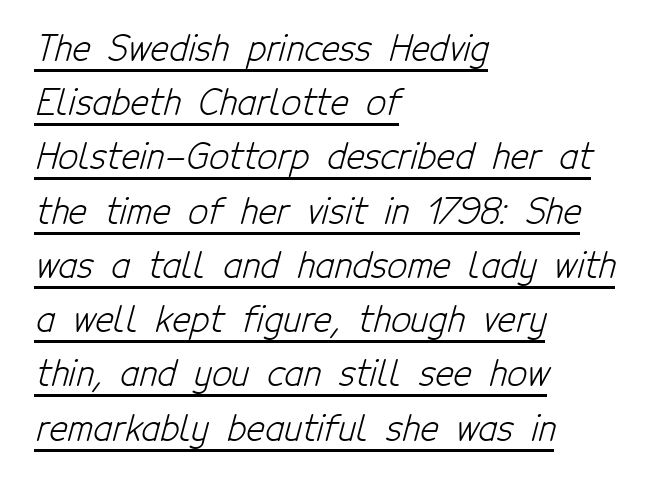
{"serif": "no", "bold": "no", "weight": "light", "width": "condensed", "stroke_contrast": "low", "x_height": "medium", "monospaced": "no", "underline": "yes", "align": "left", "line_spacing": "normal", "line_spacing_ratio": 1.55, "letter_spacing": "normal", "letter_spacing_em": 0.0, "glyph_px": 35}
